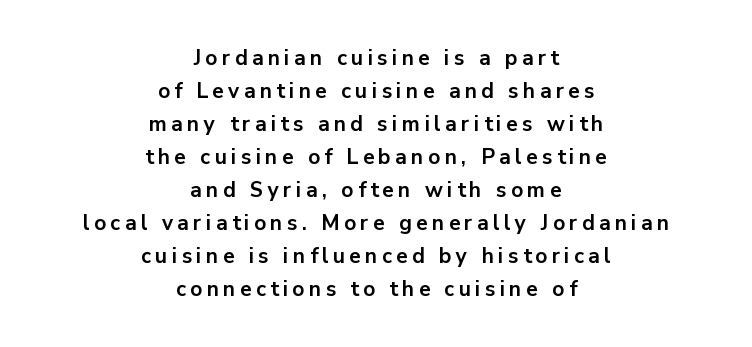
The image shows 21 px bold type, upright; set centered, normal line spacing (1.57x), unusually wide letter spacing (+0.21 em), not underlined.
